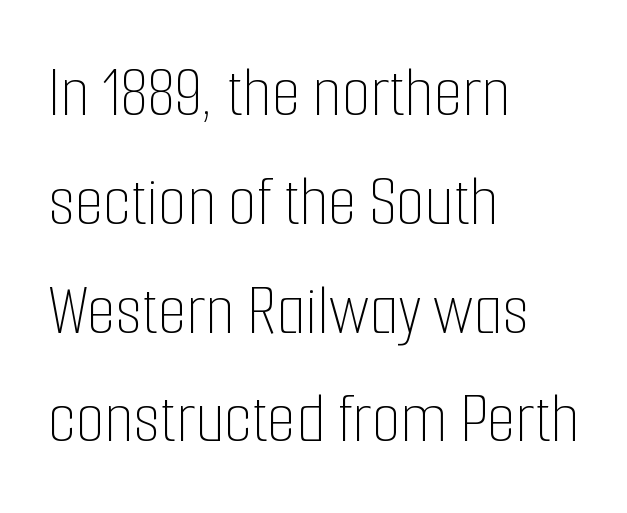
Nobody touched the tracking dial on this one. Ordinary non-slanted type is in use. The specimen omits any rule beneath the text block's lines. The strokes are not fattened; the text isn't bold. Horizontal alignment here is leftward, the default for most running prose. Each letter keeps its own natural width here, so spacing adapts to shape.
